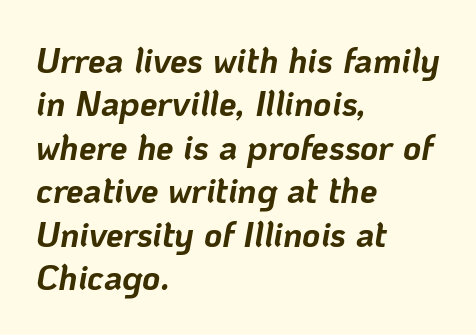
The image shows 35 px bold type, italic (leaning right); set left-aligned, line spacing 1.24x, normal letter spacing, not underlined; low stroke contrast and a medium x-height.
